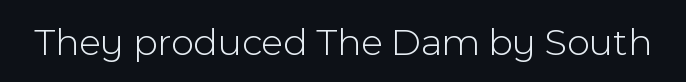
The image shows 40 px light sans-serif type, upright; set normal letter spacing, not underlined; a medium x-height.
